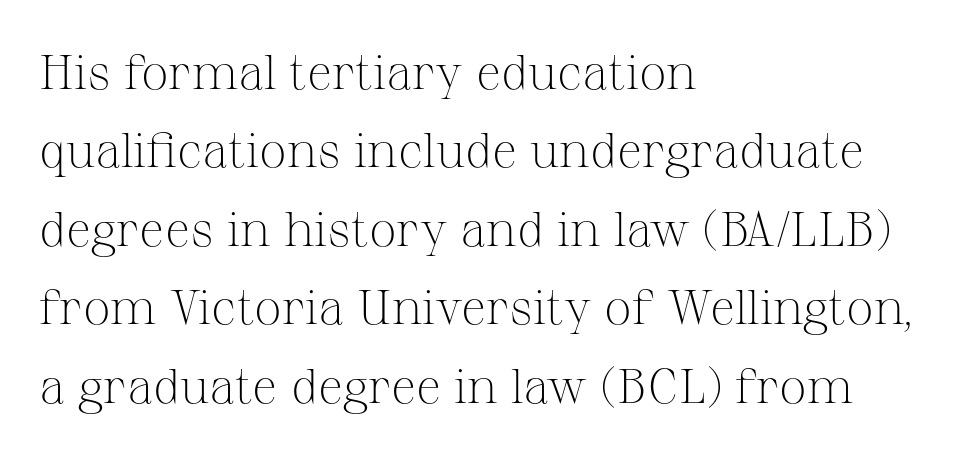
Q: Is the text bold? A: No.
Q: Is the text italic (slanted)? A: No, it is upright.
Q: Is the typeface a serif or a sans-serif typeface? A: Serif.
Q: Is the text underlined? A: No.
Q: How is the paragraph aligned? A: Left-aligned.
Q: Is the spacing between letters normal or unusually wide? A: Normal.
Q: Is the spacing between lines tight, normal or loose? A: Normal.
Q: Width (condensed, normal, or wide)? A: Normal.
Q: Stroke contrast? A: Medium.
Q: x-height? A: Medium.
Q: Monospaced? A: No.
